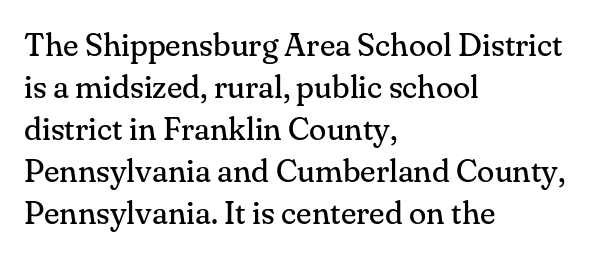
Q: Is the text bold? A: No.
Q: Is the text italic (slanted)? A: No, it is upright.
Q: Is the typeface a serif or a sans-serif typeface? A: Serif.
Q: Is the text underlined? A: No.
Q: How is the paragraph aligned? A: Left-aligned.
Q: Is the spacing between letters normal or unusually wide? A: Normal.
Q: Is the spacing between lines tight, normal or loose? A: Normal.
Q: Width (condensed, normal, or wide)? A: Normal.
Q: Stroke contrast? A: Medium.
Q: x-height? A: Small.
Q: Monospaced? A: No.
